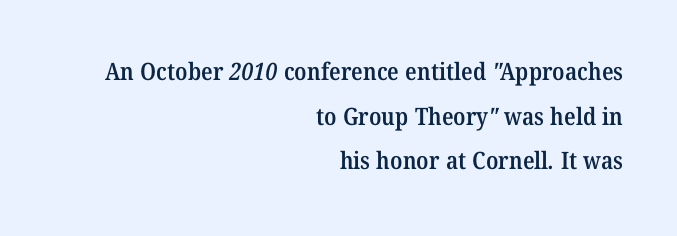
Alignment: flush right. Descenders hang freely into open space. The face used here is a semibold: visibly heavier than regular, lighter than bold. No extra tracking has been applied to these lines.
